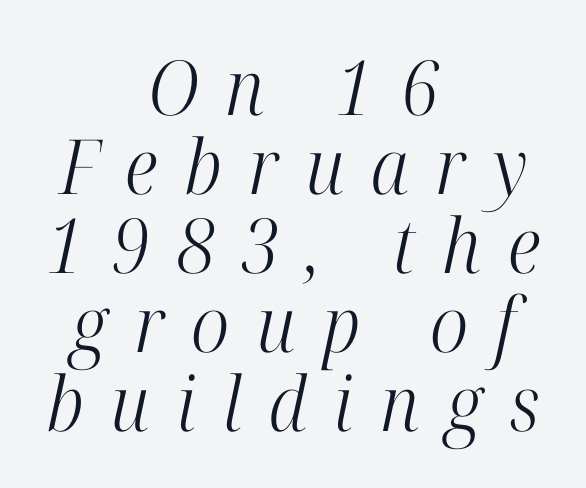
Q: Is the text bold? A: No.
Q: Is the text italic (slanted)? A: Yes, it leans right by about 12 degrees.
Q: Is the typeface a serif or a sans-serif typeface? A: Serif.
Q: Is the text underlined? A: No.
Q: How is the paragraph aligned? A: Centered.
Q: Is the spacing between letters normal or unusually wide? A: Unusually wide.
Q: Is the spacing between lines tight, normal or loose? A: Tight.
Q: Width (condensed, normal, or wide)? A: Condensed.
Q: Stroke contrast? A: High.
Q: x-height? A: Medium.
Q: Monospaced? A: No.
